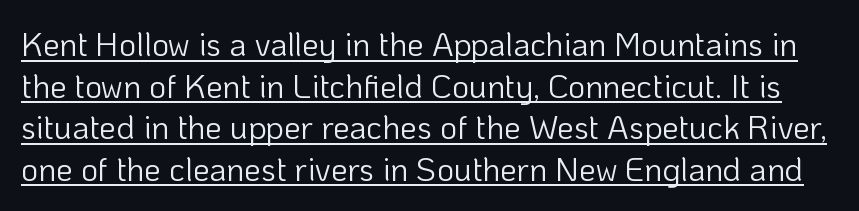
The sample's only ornament is a line tracing under the words. The strokes are not fattened; the text isn't bold. Grotesque or geometric, the face here clearly has no serifs. The typography opts for an upright posture over an oblique one. Look at the tracking — it's just the regular setting, nothing added.
